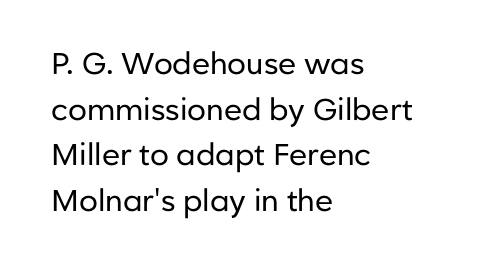
{"serif": "no", "italic": "no", "bold": "no", "weight": "regular", "width": "normal", "stroke_contrast": "low", "x_height": "medium", "monospaced": "no", "underline": "no", "align": "left", "line_spacing": "normal", "line_spacing_ratio": 1.52, "letter_spacing": "normal", "letter_spacing_em": 0.0, "glyph_px": 30}
